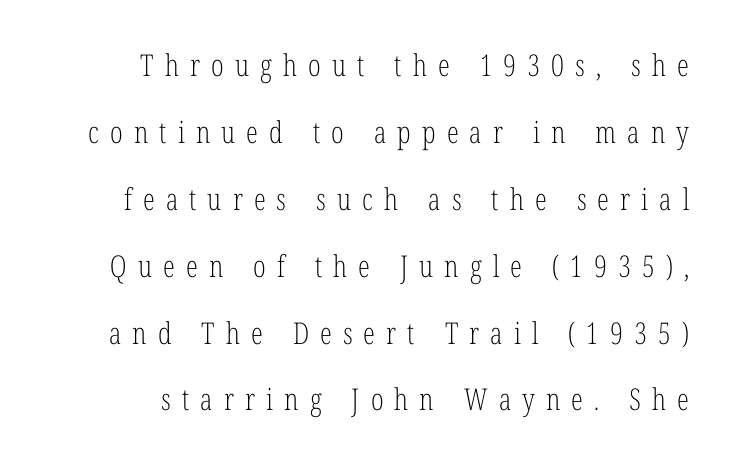
The image shows 30 px light, condensed serif type, upright; set right-aligned, loose line spacing (2.23x), unusually wide letter spacing (+0.37 em), not underlined; low stroke contrast and a medium x-height.
